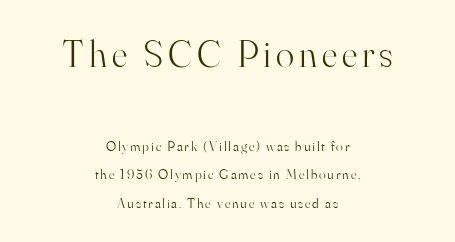
Q: Is the text bold? A: No.
Q: Is the text italic (slanted)? A: No, it is upright.
Q: Is the typeface a serif or a sans-serif typeface? A: Serif.
Q: Is the text underlined? A: No.
Q: How is the paragraph aligned? A: Centered.
Q: Is the spacing between lines tight, normal or loose? A: Loose.
Q: Which block of text is set in a larger size, the first (top) or the second (bottom)? A: The first (top) one.
Q: Width (condensed, normal, or wide)? A: Normal.
Q: Stroke contrast? A: High.
Q: x-height? A: Small.
Q: Monospaced? A: No.
